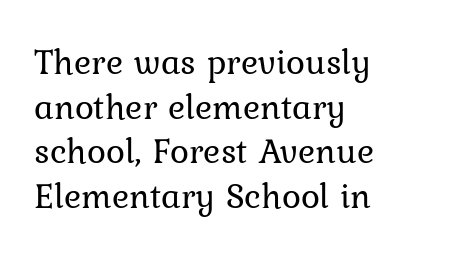
These lines are rendered in a variable-pitch font. Descenders are the only things crossing below the line. Visually the block forms a straight wall on the left and a jagged coastline on the right. Look at the tracking — it's just the regular setting, nothing added. These lines were composed using upright roman letters. The font is comparable to plain body text, perhaps lighter.
